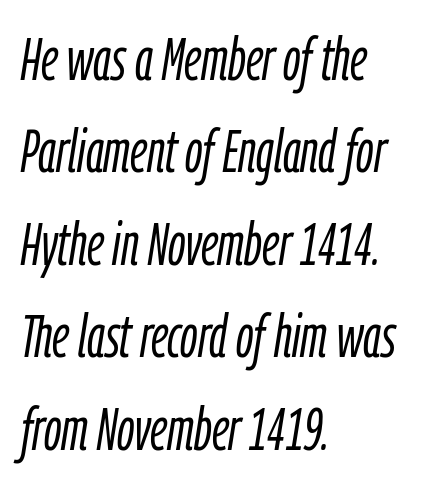
{"italic": "yes", "lean": "right", "slant_degrees": 9, "bold": "no", "weight": "light", "width": "condensed", "stroke_contrast": "low", "x_height": "medium", "monospaced": "no", "underline": "no", "align": "left", "line_spacing": "normal", "line_spacing_ratio": 1.54, "letter_spacing": "normal", "letter_spacing_em": 0.0, "glyph_px": 60}
